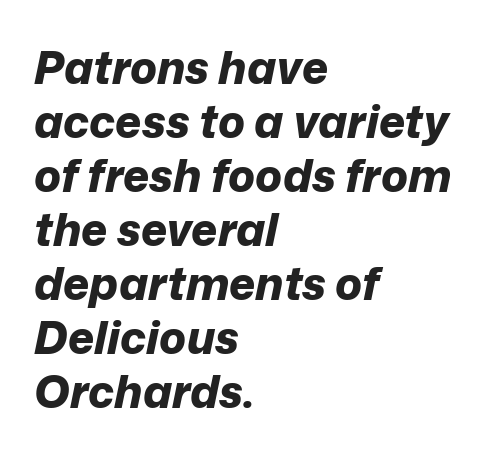
{"italic": "yes", "lean": "right", "slant_degrees": 12, "bold": "yes", "weight": "bold", "width": "normal", "stroke_contrast": "low", "x_height": "medium", "monospaced": "no", "underline": "no", "align": "left", "line_spacing_ratio": 1.2, "letter_spacing": "normal", "letter_spacing_em": 0.0, "glyph_px": 45}
